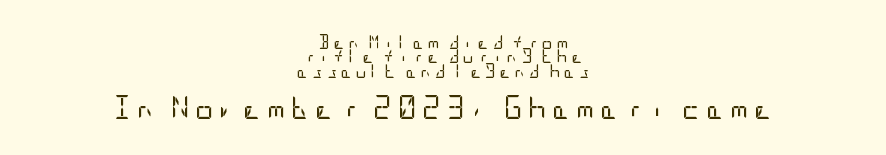
Q: Is the text bold? A: No.
Q: Is the text italic (slanted)? A: No, it is upright.
Q: Is the text underlined? A: No.
Q: How is the paragraph aligned? A: Centered.
Q: Is the spacing between letters normal or unusually wide? A: Unusually wide.
Q: Is the spacing between lines tight, normal or loose? A: Tight.
Q: Which block of text is set in a larger size, the first (top) or the second (bottom)? A: The second (bottom) one.
